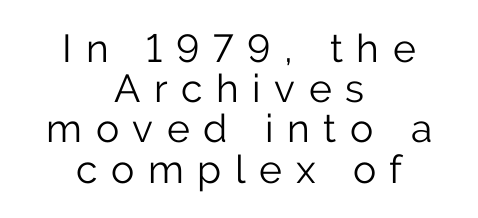
Quick note: interline space is minimal. Spacing verdict: proportional, widths tailored to each character. Between one letter and the next there's a generous, obvious gap. Compared with a typical body face, this is equally light or lighter still.
